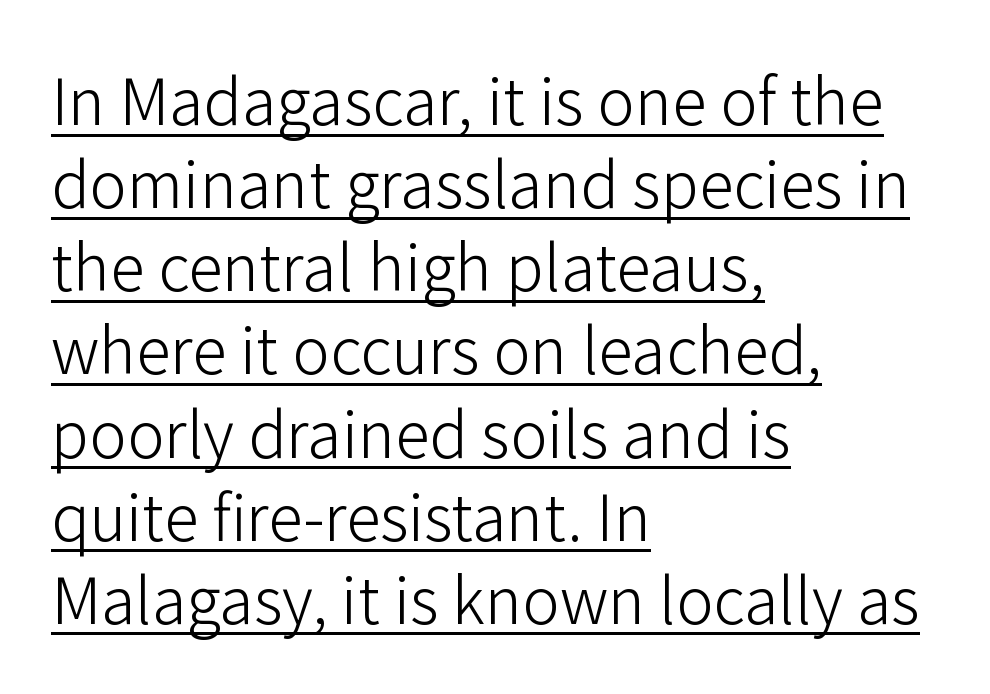
{"serif": "no", "italic": "no", "bold": "no", "weight": "light", "width": "normal", "stroke_contrast": "low", "x_height": "medium", "monospaced": "no", "underline": "yes", "align": "left", "line_spacing": "normal", "line_spacing_ratio": 1.32, "letter_spacing": "normal", "letter_spacing_em": 0.0, "glyph_px": 63}
